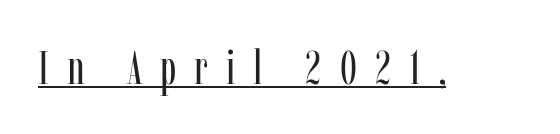
Q: Is the text bold? A: No.
Q: Is the text italic (slanted)? A: No, it is upright.
Q: Is the typeface a serif or a sans-serif typeface? A: Serif.
Q: Is the text underlined? A: Yes.
Q: Is the spacing between letters normal or unusually wide? A: Unusually wide.
Q: Width (condensed, normal, or wide)? A: Condensed.
Q: Stroke contrast? A: Low.
Q: x-height? A: Medium.
Q: Monospaced? A: No.
